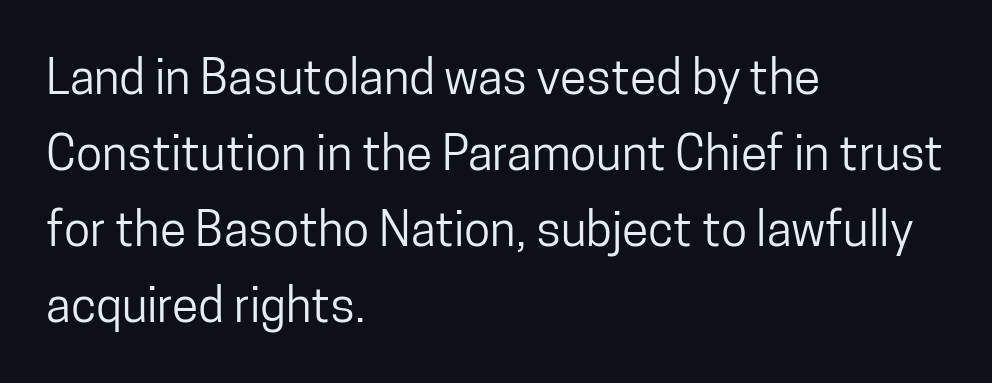
{"serif": "no", "italic": "no", "width": "condensed", "stroke_contrast": "low", "x_height": "medium", "monospaced": "no", "underline": "no", "align": "left", "line_spacing": "normal", "line_spacing_ratio": 1.58, "letter_spacing": "normal", "letter_spacing_em": 0.0, "glyph_px": 48}
